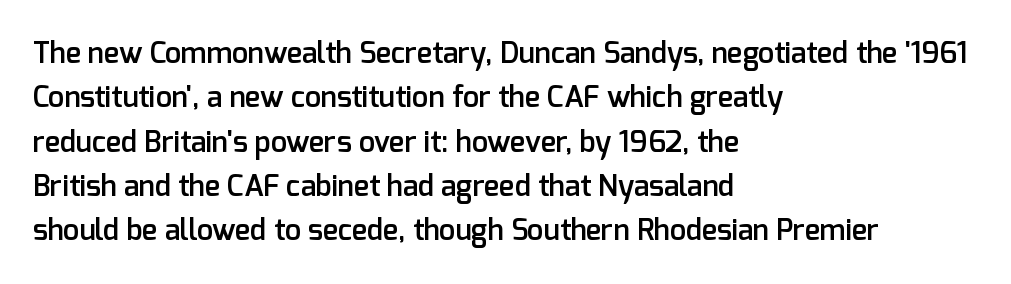
Every stem runs plumb, perpendicular to the baseline. The line-height multiplier appears to be the usual default. A typesetter would call this proportional, since set widths differ per character. Which margin do the lines hug? The left one — the right edge is uneven. The sample has been set in demibold, a notch under bold.
